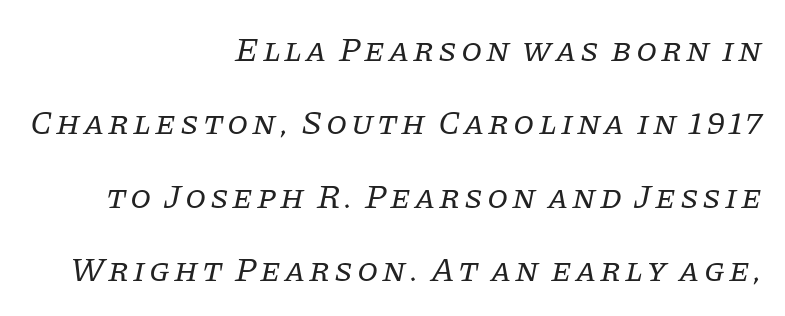
{"serif": "yes", "italic": "yes", "lean": "right", "slant_degrees": 11, "bold": "no", "weight": "regular", "width": "normal", "stroke_contrast": "low", "x_height": "large", "monospaced": "no", "underline": "no", "align": "right", "line_spacing": "loose", "line_spacing_ratio": 2.16, "glyph_px": 34}
